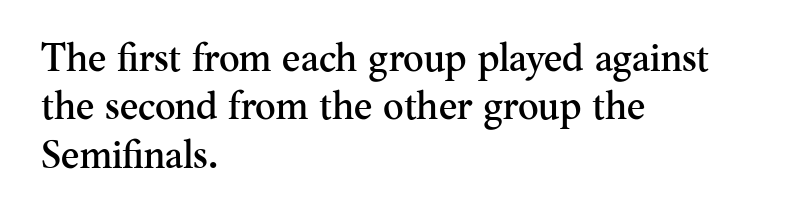
Q: Is the text italic (slanted)? A: No, it is upright.
Q: Is the typeface a serif or a sans-serif typeface? A: Serif.
Q: Is the text underlined? A: No.
Q: How is the paragraph aligned? A: Left-aligned.
Q: Is the spacing between letters normal or unusually wide? A: Normal.
Q: Width (condensed, normal, or wide)? A: Normal.
Q: Stroke contrast? A: Medium.
Q: x-height? A: Small.
Q: Monospaced? A: No.
